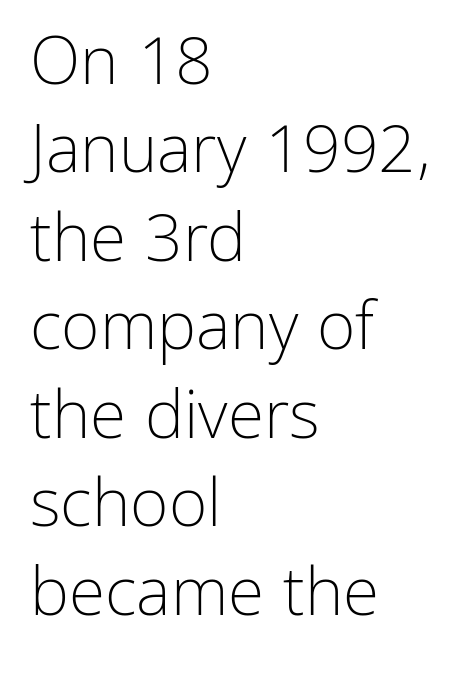
The image shows 66 px light sans-serif type, upright; set left-aligned, normal line spacing (1.34x), normal letter spacing, not underlined; low stroke contrast and a medium x-height.
